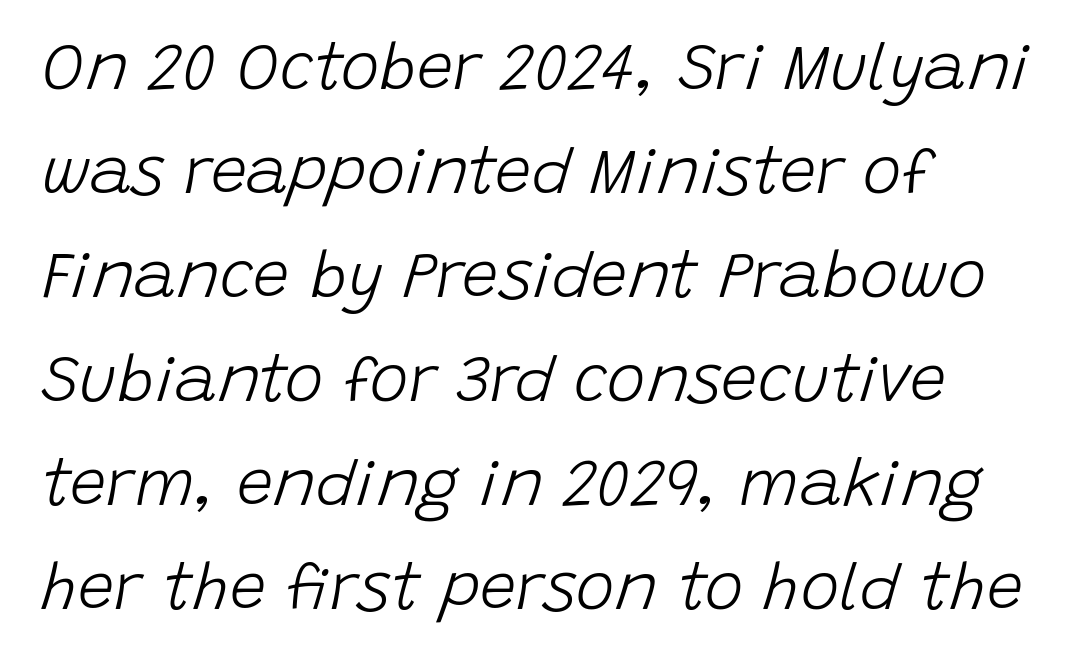
Q: Is the text bold? A: No.
Q: Is the text italic (slanted)? A: Yes, it leans right by about 15 degrees.
Q: Is the text underlined? A: No.
Q: How is the paragraph aligned? A: Left-aligned.
Q: Is the spacing between letters normal or unusually wide? A: Normal.
Q: Is the spacing between lines tight, normal or loose? A: Normal.
Q: Width (condensed, normal, or wide)? A: Normal.
Q: Stroke contrast? A: Low.
Q: x-height? A: Large.
Q: Monospaced? A: No.
